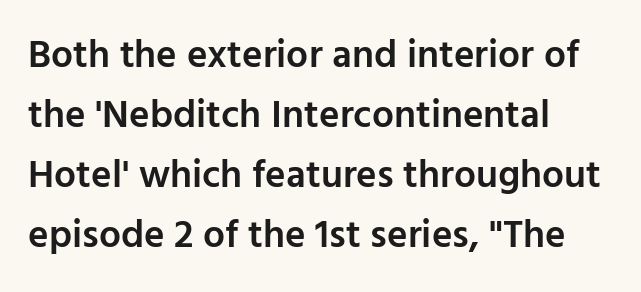
The image shows 39 px semibold sans-serif type, upright; set left-aligned, normal line spacing (1.54x), normal letter spacing, not underlined; low stroke contrast and a medium x-height.
